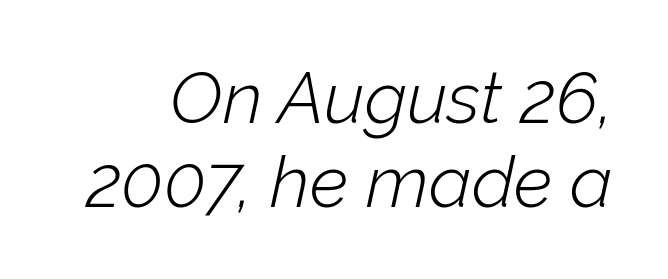
This is oblique type, the kind used for emphasis or titles. No heavy texture on the line: the type isn't bold. A typesetter would call this zero additional tracking. Glance below the letters and you will spot only blank space. The letters advance in unequal steps, a hallmark of proportional type.
